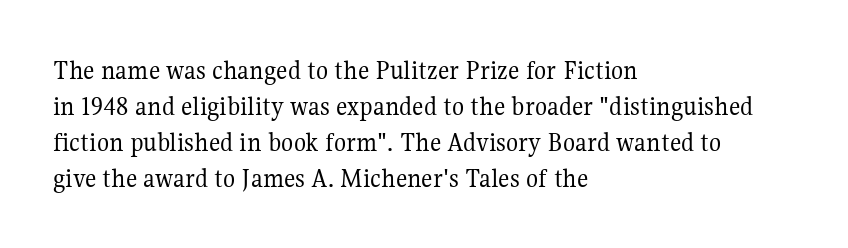
The image shows 28 px regular-weight serif type, upright; set left-aligned, normal line spacing (1.29x), normal letter spacing, not underlined; medium stroke contrast and a medium x-height.
